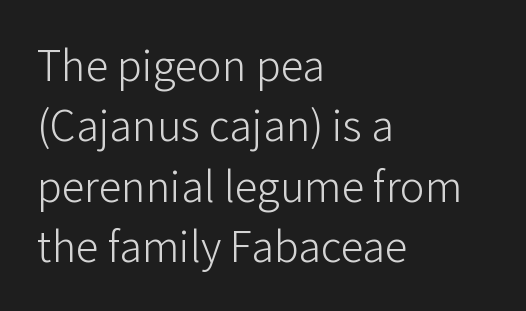
{"serif": "no", "italic": "no", "bold": "no", "weight": "light", "width": "normal", "stroke_contrast": "low", "x_height": "medium", "monospaced": "no", "underline": "no", "align": "left", "line_spacing": "normal", "line_spacing_ratio": 1.31, "letter_spacing": "normal", "letter_spacing_em": 0.0, "glyph_px": 46}
